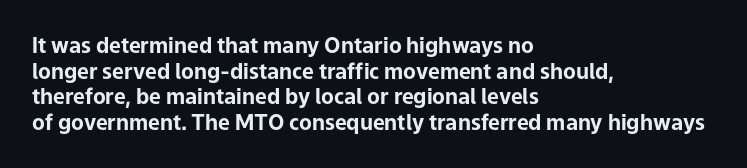
Is there any slant? The stems are plumb. The zone under the glyphs is completely vacant. Caption: bold face, heavy strokes. Each word holds together tightly as a unit, with standard inter-letter gaps. Does the copy run flush right? No — it runs flush left.
